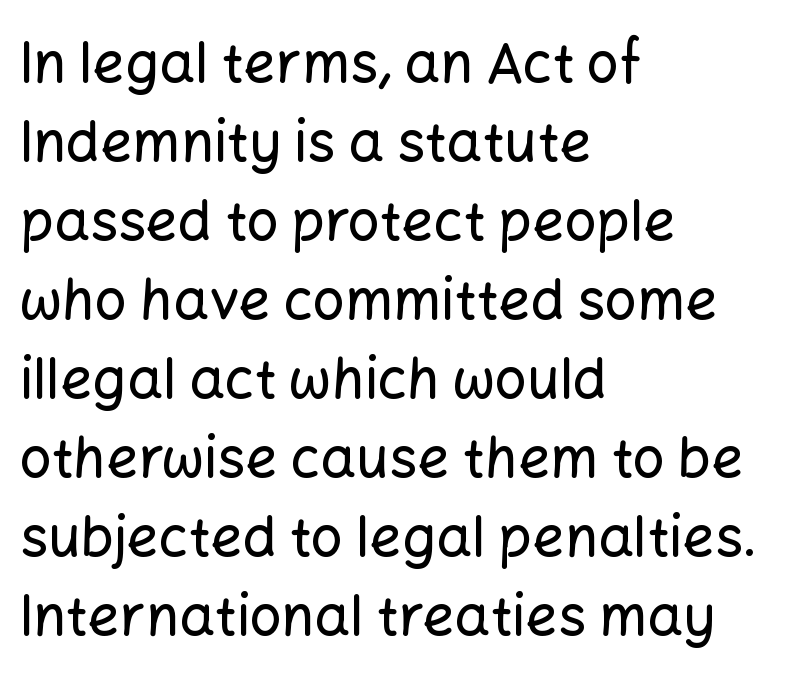
The image shows 56 px sans-serif type, upright; set left-aligned, normal line spacing (1.41x), normal letter spacing, not underlined; low stroke contrast and a medium x-height.
